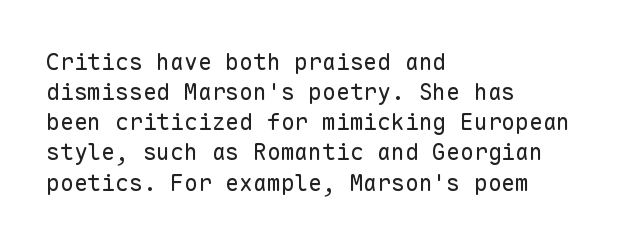
{"italic": "no", "bold": "no", "underline": "no", "align": "left", "line_spacing": "normal", "line_spacing_ratio": 1.31, "letter_spacing": "normal", "letter_spacing_em": 0.0, "glyph_px": 23}
